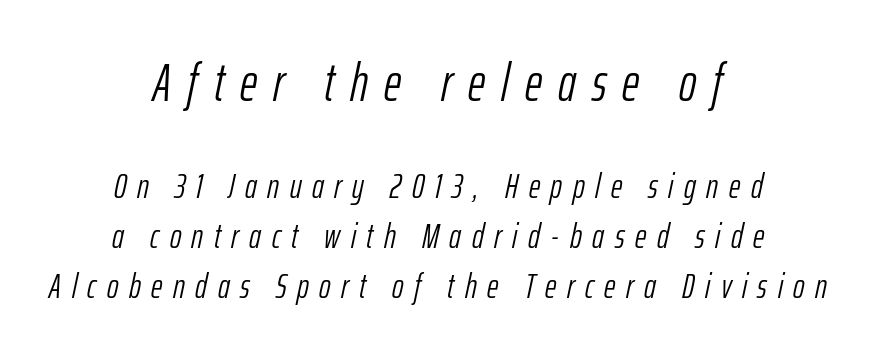
{"italic": "yes", "lean": "right", "slant_degrees": 12, "bold": "no", "weight": "light", "width": "condensed", "stroke_contrast": "low", "x_height": "medium", "monospaced": "no", "underline": "no", "align": "center", "line_spacing": "normal", "line_spacing_ratio": 1.43, "letter_spacing": "wide", "letter_spacing_em": 0.3, "larger_block": "first", "size_ratio": 1.51, "glyph_px": 53}
